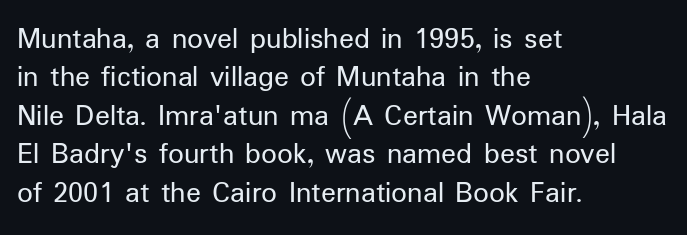
The image shows 31 px regular-weight sans-serif type, upright; set left-aligned, line spacing 1.24x, normal letter spacing, not underlined; low stroke contrast and a medium x-height.
